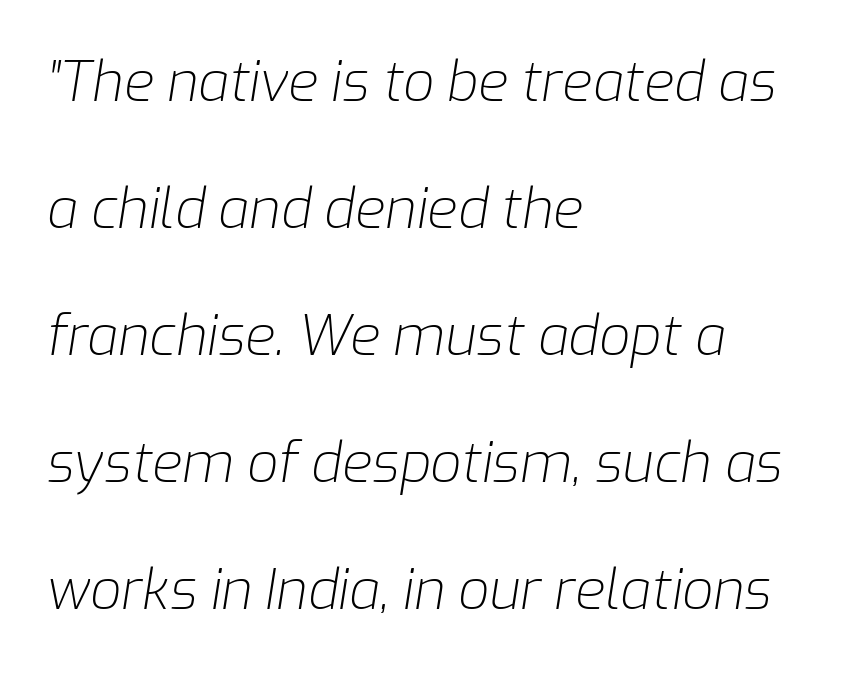
The image shows 55 px light type, italic (leaning right); set left-aligned, loose line spacing (2.31x), normal letter spacing, not underlined; low stroke contrast and a medium x-height.
